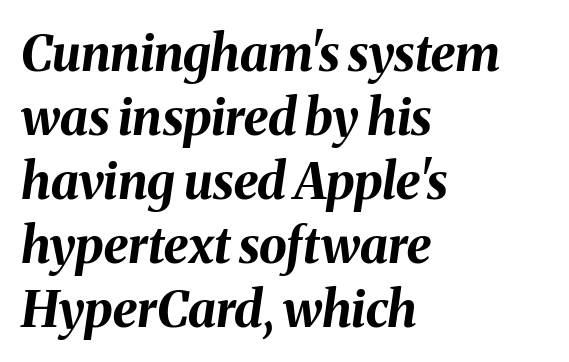
The space directly below the letters is spotless. Horizontally, the lines are justified to the leading edge only. Tall strokes in this sample are angled rather than plumb. I'd describe the lettering as bold — thick and assertive.
